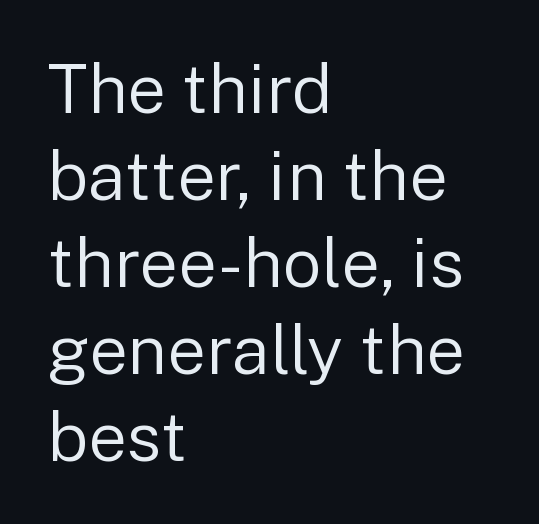
Q: Is the text bold? A: No.
Q: Is the text italic (slanted)? A: No, it is upright.
Q: Is the typeface a serif or a sans-serif typeface? A: Sans-serif.
Q: Is the text underlined? A: No.
Q: How is the paragraph aligned? A: Left-aligned.
Q: Is the spacing between letters normal or unusually wide? A: Normal.
Q: Is the spacing between lines tight, normal or loose? A: Normal.
Q: Width (condensed, normal, or wide)? A: Normal.
Q: Stroke contrast? A: Low.
Q: x-height? A: Medium.
Q: Monospaced? A: No.
